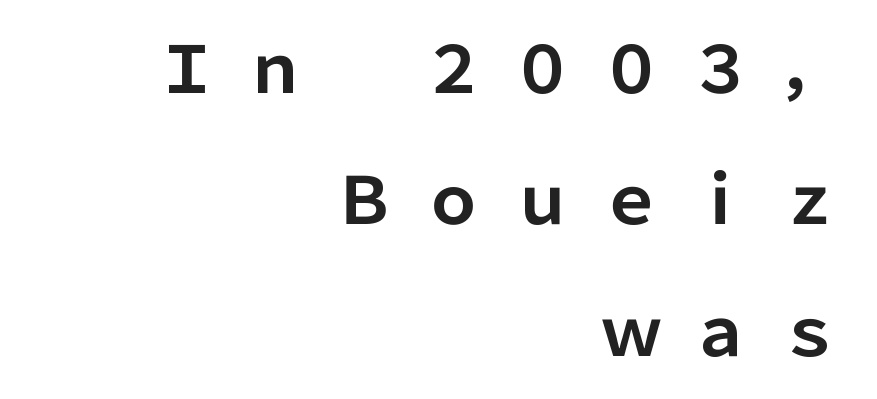
The lines are quadded right. Heavy, bold letterforms. The block of text is sparse from top to bottom, with ample space between rows. What stands out about the letter spacing? Its width — letters are far apart.
